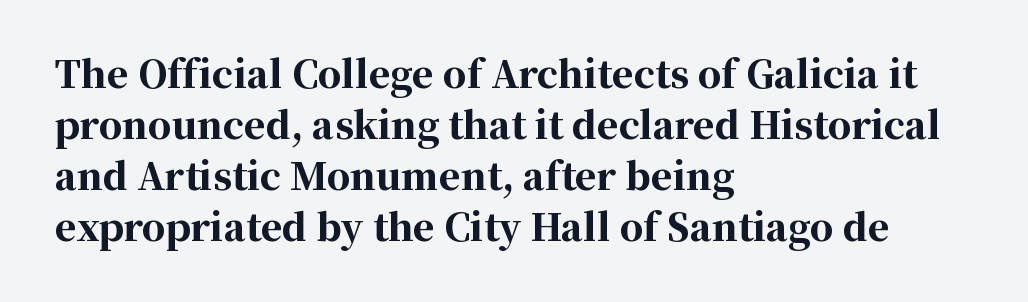
{"serif": "yes", "italic": "no", "bold": "yes", "weight": "bold", "width": "normal", "stroke_contrast": "high", "x_height": "medium", "monospaced": "no", "underline": "no", "align": "left", "line_spacing": "normal", "line_spacing_ratio": 1.38, "letter_spacing": "normal", "letter_spacing_em": 0.0, "glyph_px": 37}
